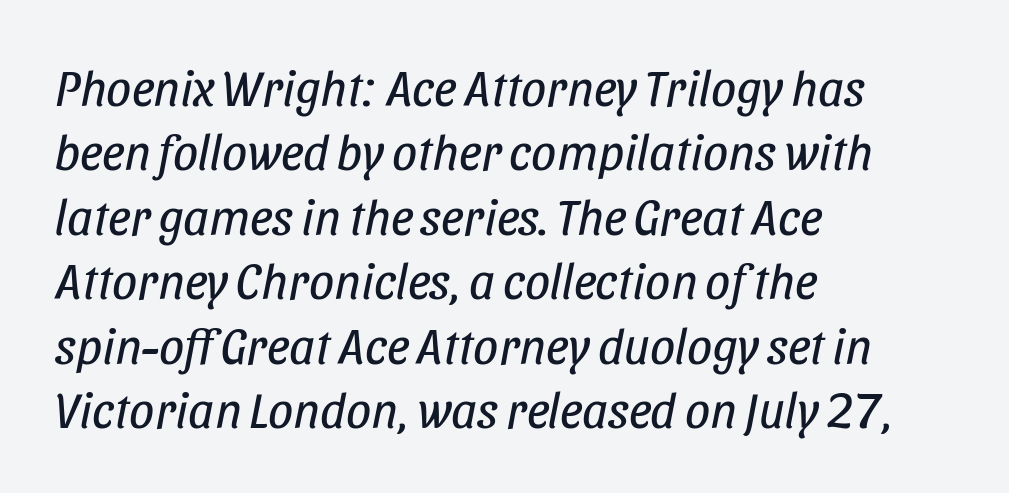
Would a proofreader flag this as italicized? Yes. Casual observation: everything's shoved over to the left. Just letters on the line, the space beneath them empty. Spacing verdict: proportional, widths tailored to each character. This block has exactly the height ordinary leading produces.
